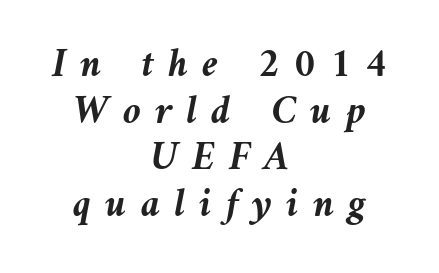
The image shows 41 px semibold type, italic (leaning left); set centered, tight line spacing (1.14x), unusually wide letter spacing (+0.34 em), not underlined; medium stroke contrast and a medium x-height.
